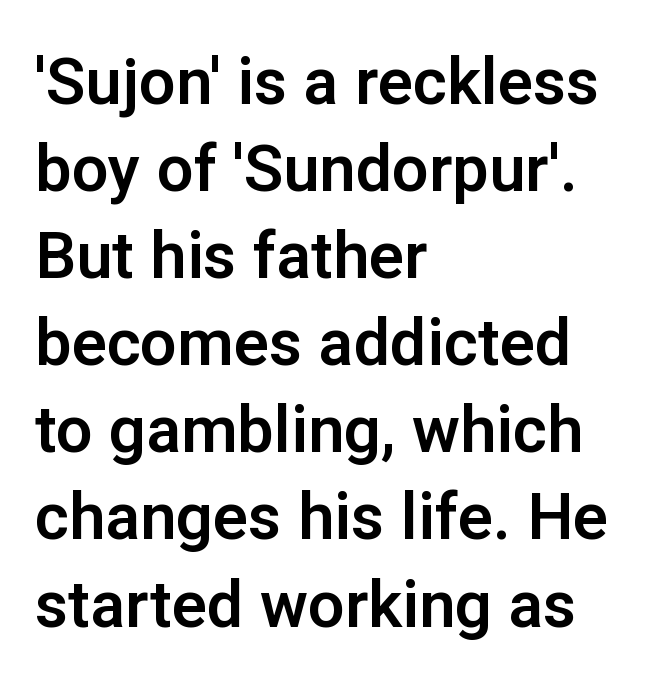
The image shows 65 px sans-serif type, upright; set left-aligned, normal line spacing (1.34x), normal letter spacing, not underlined; low stroke contrast and a medium x-height.
